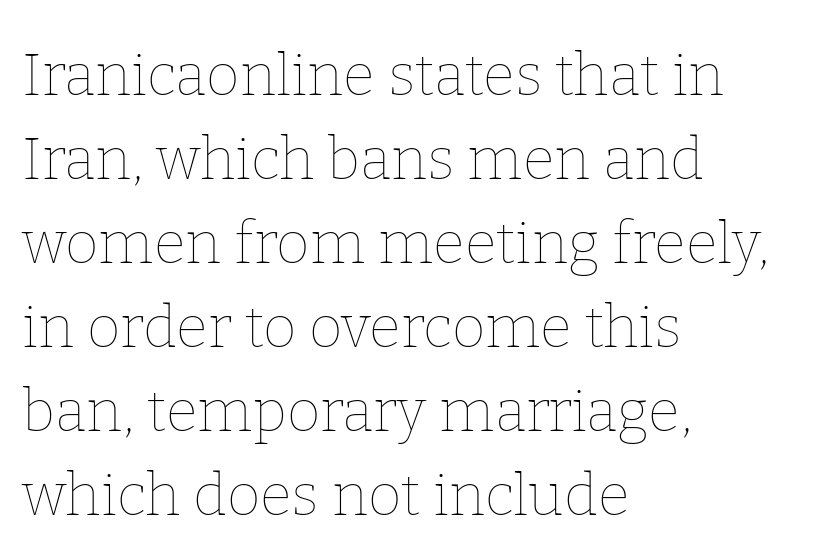
Q: Is the text bold? A: No.
Q: Is the text italic (slanted)? A: No, it is upright.
Q: Is the text underlined? A: No.
Q: How is the paragraph aligned? A: Left-aligned.
Q: Is the spacing between letters normal or unusually wide? A: Normal.
Q: Is the spacing between lines tight, normal or loose? A: Normal.
Q: Width (condensed, normal, or wide)? A: Normal.
Q: Stroke contrast? A: Low.
Q: x-height? A: Medium.
Q: Monospaced? A: No.
